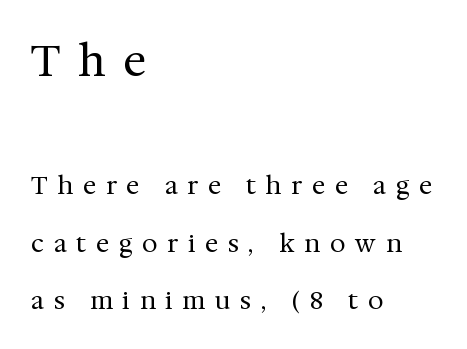
Weight: not bold — regular or lighter. Is this a fixed-width face? No — the glyphs have proportional, varying widths. Caption: multi-line text, flush left, ragged right. Bigger letters appear in the top chunk; the bottom chunk is reduced. The passage shown has open, widely tracked lettering throughout.
